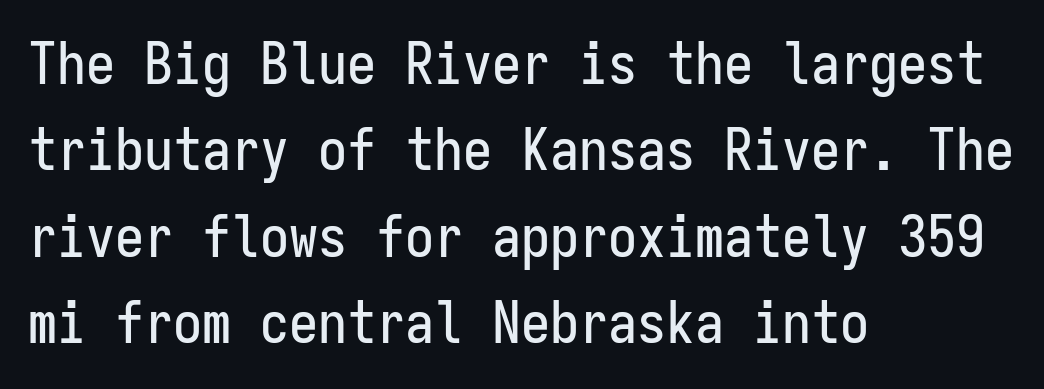
Look at the tracking — it's just the regular setting, nothing added. Each letter's strokes conclude bluntly, with no projecting serifs. The letters march in equal steps, a hallmark of fixed-pitch type. Casual observation: everything's shoved over to the left. Only glyphs here, with clear space below each row. This sample keeps an unexceptional amount of space between lines.
